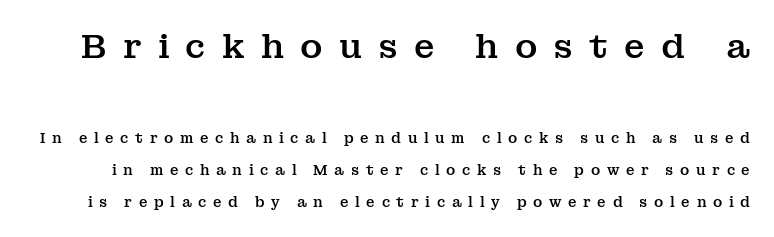
The image shows 34 px serif type, upright; set loose line spacing (2.29x), unusually wide letter spacing (+0.47 em), not underlined; the first (top) block is 2.43x larger; medium stroke contrast and a medium x-height.
